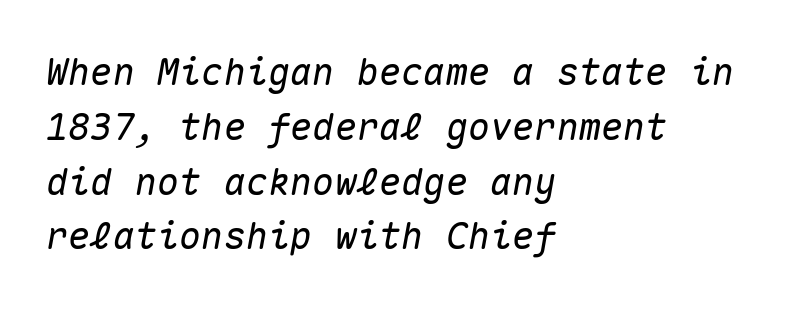
When letters slant like this, we call the style italic. The block of text has a typical density, with ordinary space between rows. The horizontal fit of the characters is conventional and even. The lines are quadded left. The space beneath each line is pristine and unruled. You could count columns in this text — the font is strictly monospaced.
